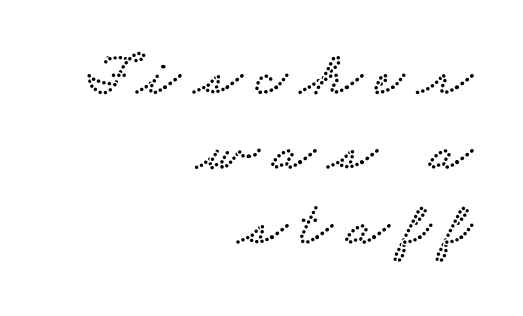
The image shows 63 px wide serif type; set right-aligned, line spacing 1.19x, unusually wide letter spacing (+0.21 em), not underlined; low stroke contrast and a small x-height.
